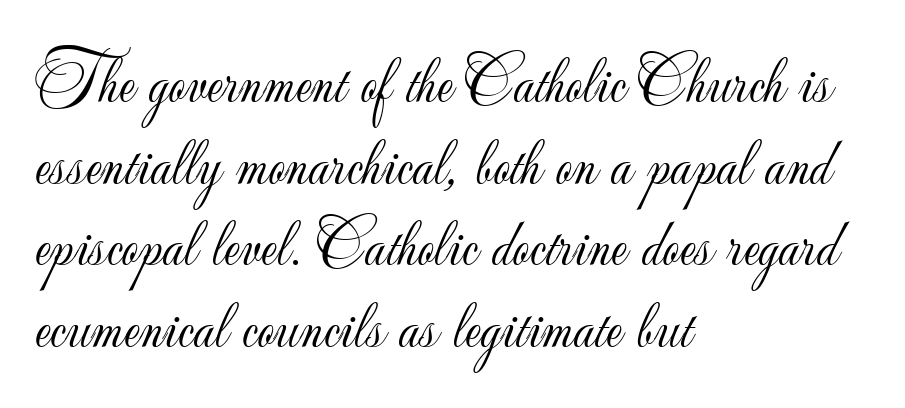
Q: Is the text bold? A: No.
Q: Is the text italic (slanted)? A: Yes.
Q: Is the typeface a serif or a sans-serif typeface? A: Sans-serif.
Q: Is the text underlined? A: No.
Q: How is the paragraph aligned? A: Left-aligned.
Q: Is the spacing between letters normal or unusually wide? A: Normal.
Q: Width (condensed, normal, or wide)? A: Normal.
Q: Stroke contrast? A: Low.
Q: x-height? A: Small.
Q: Monospaced? A: No.
